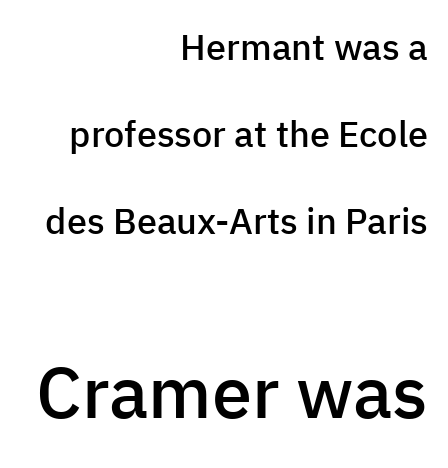
{"serif": "no", "italic": "no", "bold": "semi", "weight": "semibold", "width": "normal", "stroke_contrast": "low", "x_height": "medium", "monospaced": "no", "underline": "no", "align": "right", "line_spacing": "loose", "line_spacing_ratio": 2.42, "letter_spacing": "normal", "letter_spacing_em": 0.0, "larger_block": "second", "size_ratio": 2.0, "glyph_px": 72}
